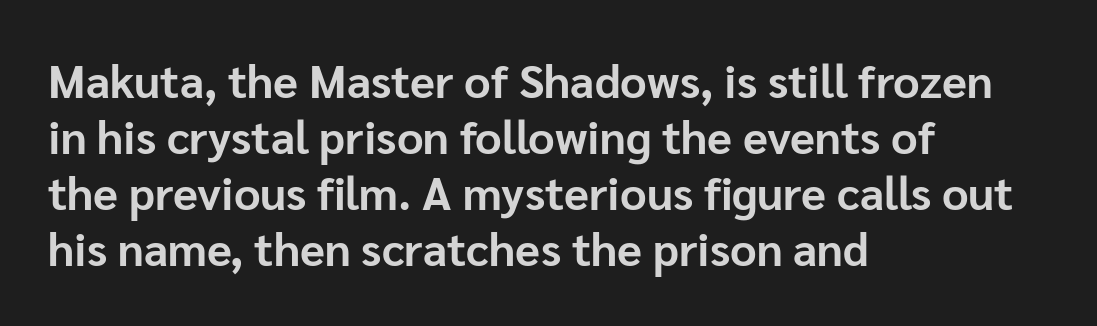
Notice how the stems are strictly vertical — no italics here. The letters advance in unequal steps, a hallmark of proportional type. Has an underline been added? It has not. Nothing unusual about the tracking: characters are spaced as the font intends.
